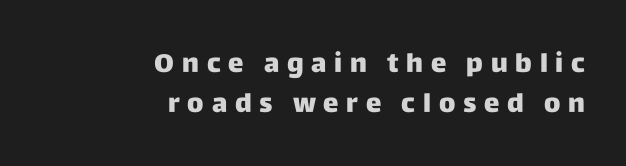
Visually the block forms a straight wall on the right and a jagged coastline on the left. Here the glyphs are tracked loosely, breaking word shapes into spaced letters. A roman cut, with each character standing at attention. Does the leading feel generous? No, just average. Descenders are the only things crossing below the line.
